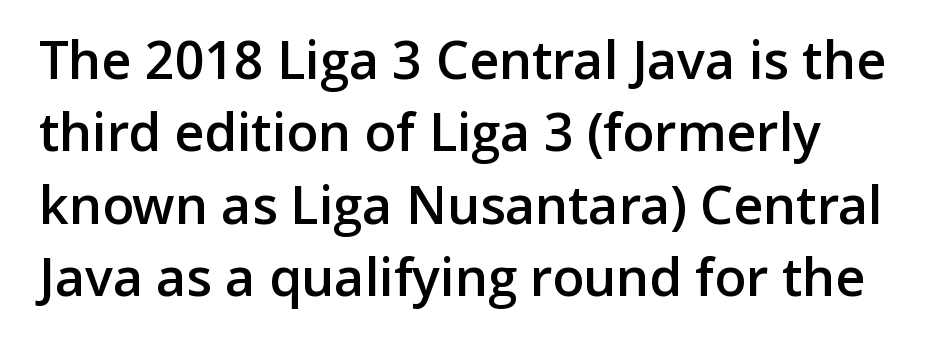
{"serif": "no", "italic": "no", "bold": "semi", "weight": "semibold", "width": "normal", "stroke_contrast": "low", "x_height": "medium", "monospaced": "no", "underline": "no", "line_spacing": "normal", "line_spacing_ratio": 1.39, "letter_spacing": "normal", "letter_spacing_em": 0.0, "glyph_px": 52}
